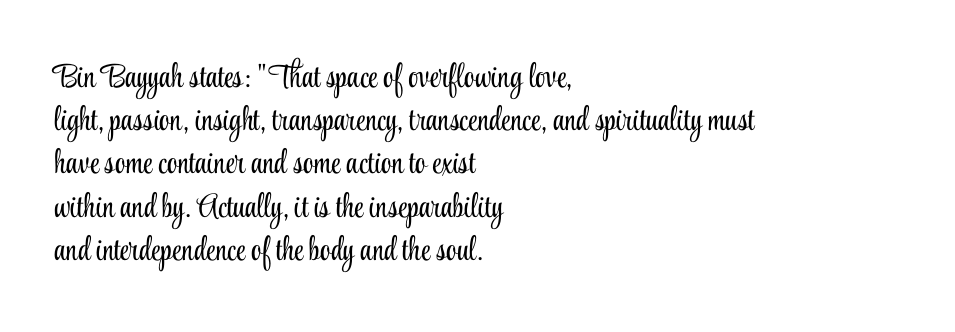
This rendering uses left alignment, leaving the right contour irregular. The passage shown is not bold in any degree. Compared with typical paragraphs, the rows here are spaced about the same. You could not count columns in this text — the font is proportionally spaced.
